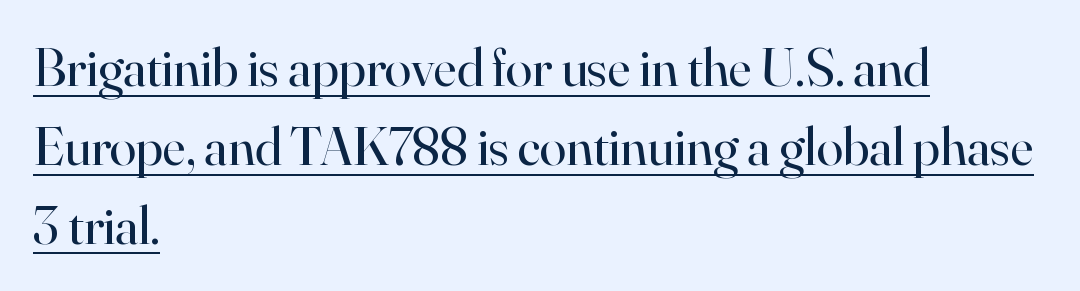
Quick note: interline space is typical. Default kerning and tracking; the words read as compact shapes. Designer's note — italics off, roman on. The text block is weighted toward the left margin, trailing off unevenly rightward. The passage shown is typed in a proportional face where columns would drift.
